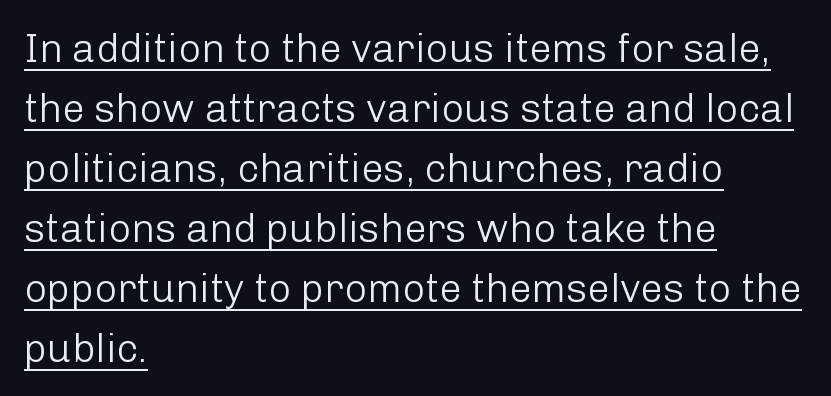
{"serif": "no", "italic": "no", "bold": "no", "weight": "light", "width": "normal", "stroke_contrast": "low", "x_height": "medium", "monospaced": "no", "underline": "yes", "align": "left", "line_spacing": "normal", "line_spacing_ratio": 1.5, "letter_spacing": "normal", "letter_spacing_em": 0.0, "glyph_px": 40}
